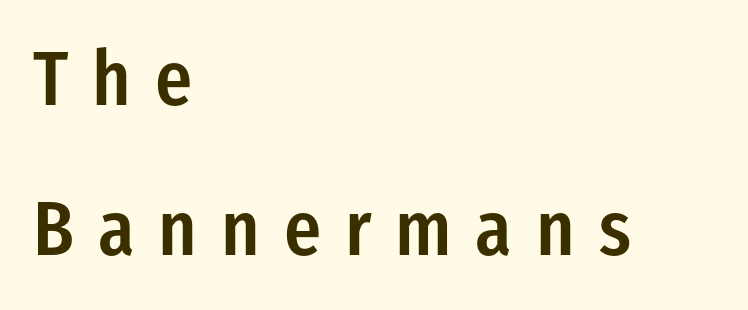
{"serif": "no", "italic": "no", "bold": "semi", "weight": "semibold", "width": "condensed", "stroke_contrast": "low", "x_height": "medium", "monospaced": "no", "underline": "no", "align": "left", "line_spacing": "loose", "line_spacing_ratio": 1.95, "letter_spacing": "wide", "letter_spacing_em": 0.31, "glyph_px": 77}
